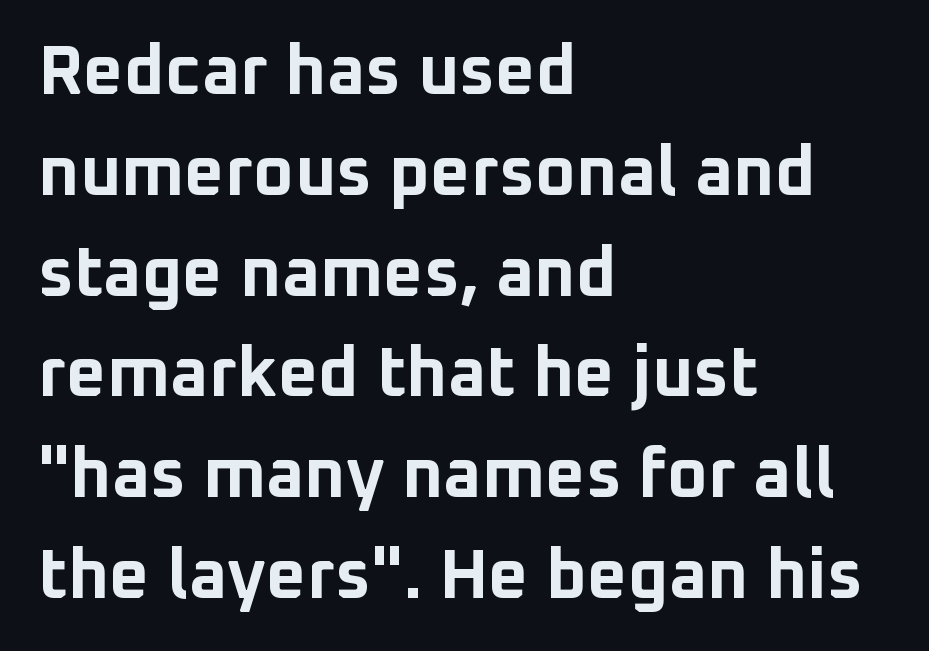
Q: Is the text bold? A: Yes.
Q: Is the text italic (slanted)? A: No, it is upright.
Q: Is the typeface a serif or a sans-serif typeface? A: Sans-serif.
Q: Is the text underlined? A: No.
Q: How is the paragraph aligned? A: Left-aligned.
Q: Is the spacing between letters normal or unusually wide? A: Normal.
Q: Is the spacing between lines tight, normal or loose? A: Normal.
Q: Width (condensed, normal, or wide)? A: Normal.
Q: Stroke contrast? A: Low.
Q: x-height? A: Medium.
Q: Monospaced? A: No.
